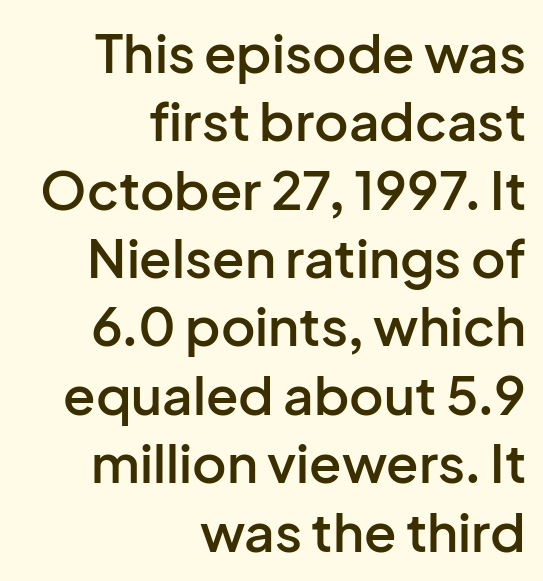
The image shows 53 px semibold sans-serif type, upright; set right-aligned, normal line spacing (1.29x), normal letter spacing, not underlined; low stroke contrast and a medium x-height.
